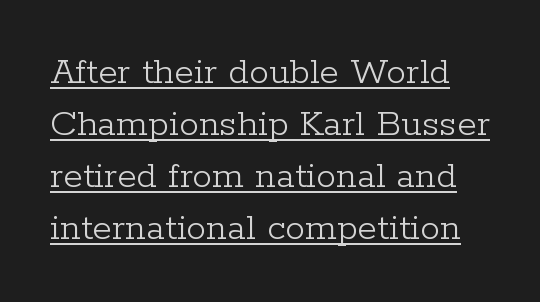
{"serif": "yes", "italic": "no", "bold": "no", "weight": "light", "width": "normal", "stroke_contrast": "low", "x_height": "medium", "monospaced": "no", "underline": "yes", "line_spacing": "normal", "line_spacing_ratio": 1.3, "letter_spacing": "normal", "letter_spacing_em": 0.0, "glyph_px": 40}
